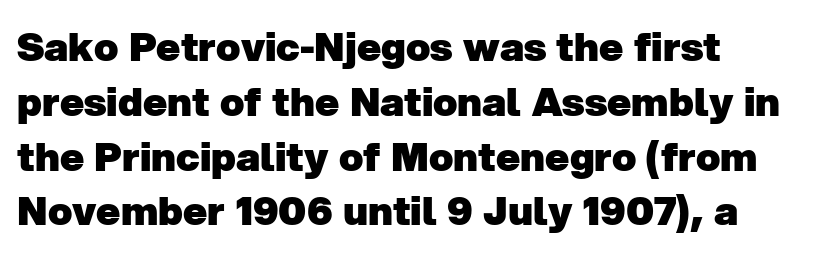
Q: Is the text bold? A: Yes.
Q: Is the typeface a serif or a sans-serif typeface? A: Sans-serif.
Q: Is the text underlined? A: No.
Q: How is the paragraph aligned? A: Left-aligned.
Q: Is the spacing between letters normal or unusually wide? A: Normal.
Q: Is the spacing between lines tight, normal or loose? A: Normal.
Q: Width (condensed, normal, or wide)? A: Normal.
Q: Stroke contrast? A: Low.
Q: x-height? A: Medium.
Q: Monospaced? A: No.
